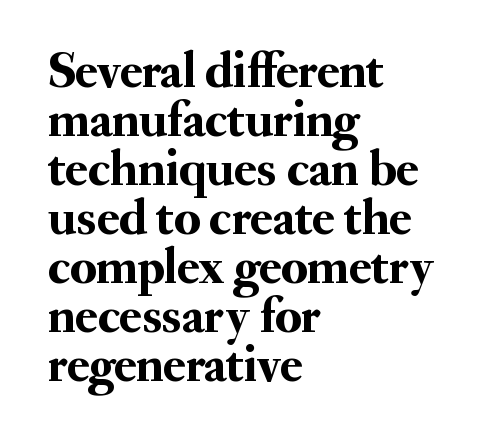
The image shows 51 px serif type, upright; set left-aligned, tight line spacing (0.96x), normal letter spacing, not underlined; medium stroke contrast and a small x-height.
